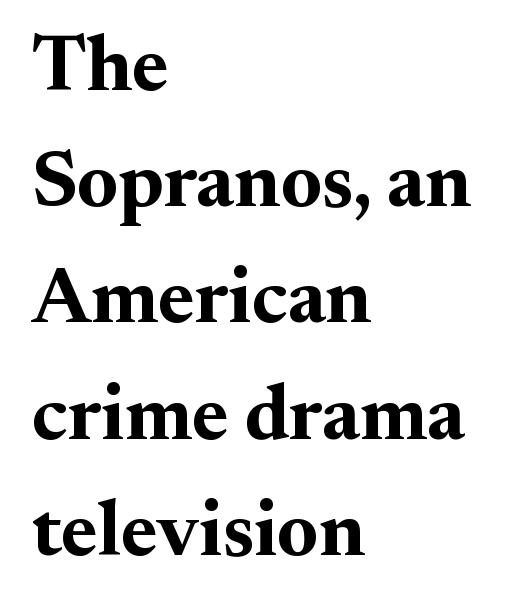
Note the varied advance widths — an 'i' is clearly narrower than an 'm'. Summary of weight: heavy, a full bold. This sample is left-justified, so line endings fall wherever the words run out. The passage shown is not underscored anywhere. The rendering shows small feet on the letterforms — a serif design. Unlike italic type, these characters show no tilt at all.
